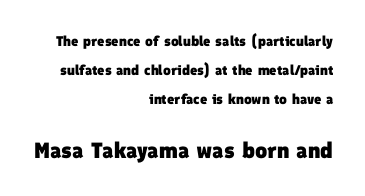
Q: Is the text bold? A: Yes.
Q: Is the text underlined? A: No.
Q: How is the paragraph aligned? A: Right-aligned.
Q: Is the spacing between letters normal or unusually wide? A: Normal.
Q: Is the spacing between lines tight, normal or loose? A: Loose.
Q: Which block of text is set in a larger size, the first (top) or the second (bottom)? A: The second (bottom) one.
